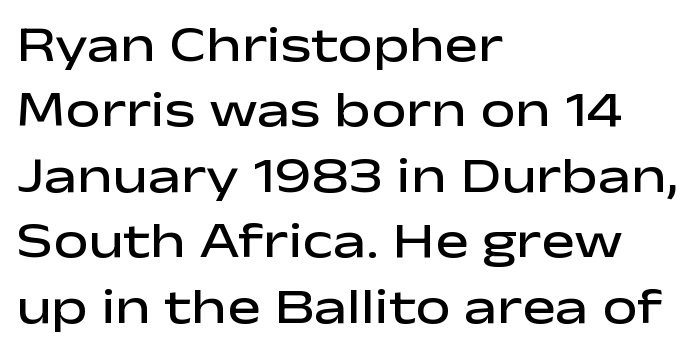
The image shows 50 px semibold, wide sans-serif type, upright; set left-aligned, normal line spacing (1.31x), normal letter spacing, not underlined; low stroke contrast and a medium x-height.
